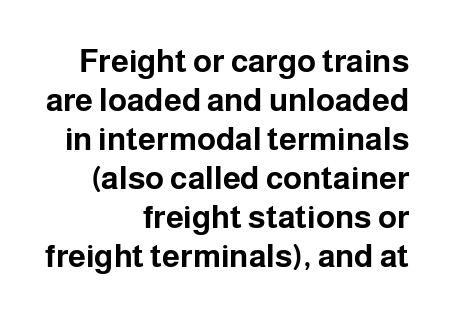
{"serif": "no", "italic": "no", "bold": "yes", "weight": "bold", "width": "normal", "stroke_contrast": "low", "x_height": "medium", "monospaced": "no", "underline": "no", "align": "right", "line_spacing_ratio": 1.22, "letter_spacing": "normal", "letter_spacing_em": 0.0, "glyph_px": 32}
